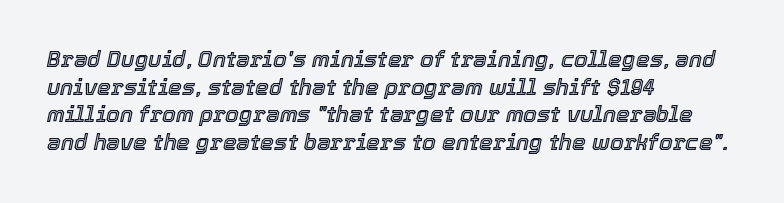
This sample is left-justified, so line endings fall wherever the words run out. The words here are not underlined. This sample uses an oblique cut, with every glyph tilted off the vertical. Quick note: interline space is typical. Spacing between characters is what you'd get straight out of the box.
